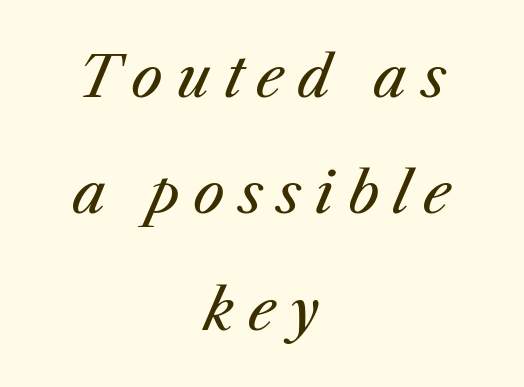
The image shows 56 px regular-weight type, italic (leaning right); set centered, loose line spacing (2.08x), unusually wide letter spacing (+0.24 em), not underlined; medium stroke contrast and a medium x-height.
